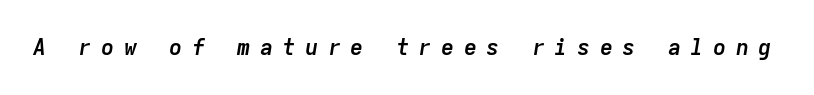
The image shows 22 px bold type, italic (leaning right); set unusually wide letter spacing (+0.43 em), not underlined.
